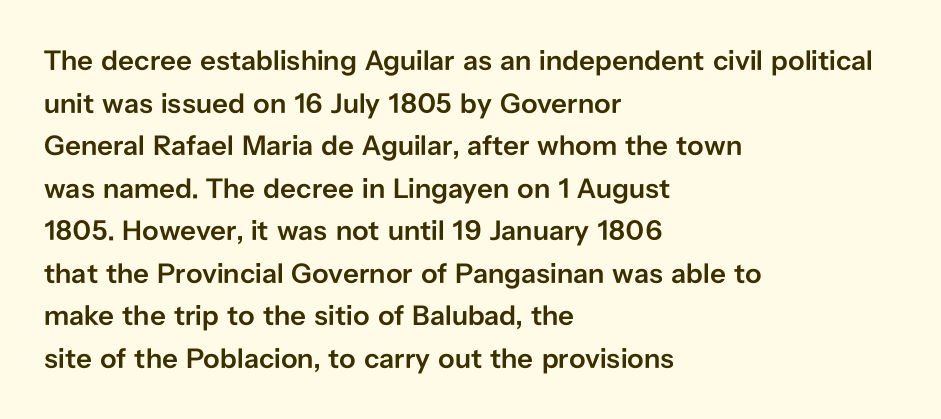
{"serif": "no", "italic": "no", "bold": "semi", "weight": "semibold", "width": "normal", "stroke_contrast": "low", "x_height": "medium", "monospaced": "no", "underline": "no", "align": "left", "line_spacing": "normal", "line_spacing_ratio": 1.52, "letter_spacing": "normal", "letter_spacing_em": 0.0, "glyph_px": 28}
